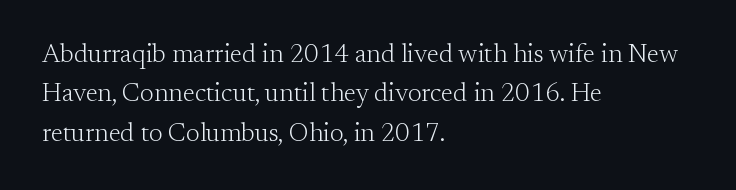
A typesetter would mark this as roman, not italic. Does the leading feel generous? No, just average. The typesetter chose a ragged-right arrangement here. The gaps between neighbouring characters are ordinary and unremarkable. Is this a heavy cut? Hardly; it is regular or lighter. The space directly below the letters is spotless.
